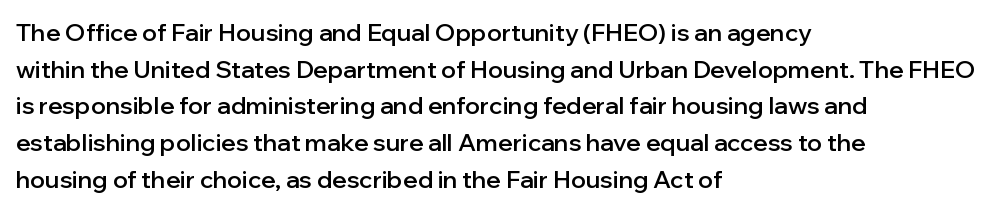
{"italic": "no", "bold": "semi", "underline": "no", "align": "left", "line_spacing": "normal", "line_spacing_ratio": 1.53, "letter_spacing": "normal", "letter_spacing_em": 0.0, "glyph_px": 24}
